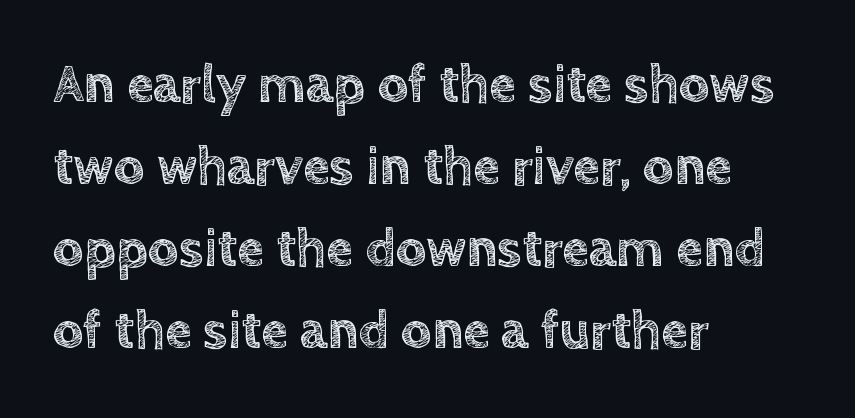
{"italic": "no", "width": "normal", "x_height": "large", "monospaced": "no", "underline": "no", "align": "left", "line_spacing": "normal", "line_spacing_ratio": 1.52, "letter_spacing": "normal", "letter_spacing_em": 0.0, "glyph_px": 54}
